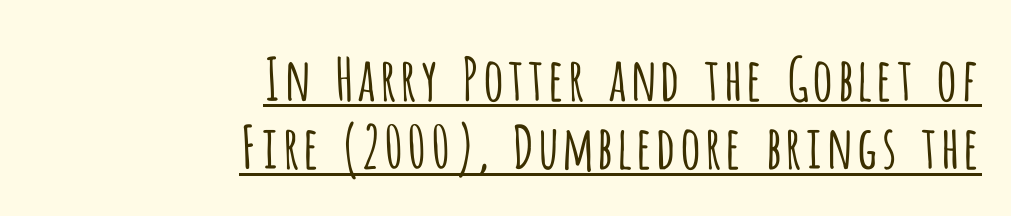
{"serif": "no", "italic": "no", "bold": "no", "weight": "light", "width": "condensed", "stroke_contrast": "low", "x_height": "large", "monospaced": "no", "underline": "yes", "align": "right", "line_spacing_ratio": 1.16, "letter_spacing": "normal", "letter_spacing_em": 0.0, "glyph_px": 59}
